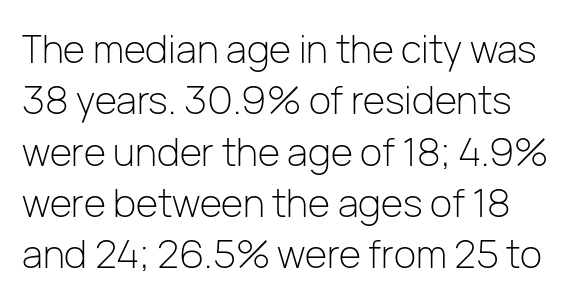
Is the type heavy? It reads as light-to-regular instead. Notice how the stems are strictly vertical — no italics here. Inter-character spacing is left at the font's built-in metrics. Unmarked baselines from the first word to the last. The block of text has a typical density, with ordinary space between rows.
